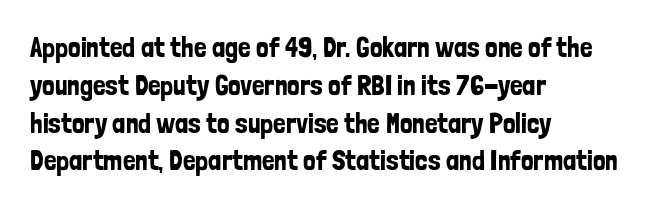
The compositor pushed each line to the left boundary. Upright lettering throughout. Note the varied advance widths — an 'i' is clearly narrower than an 'm'. Glyph-to-glyph distance matches everyday printed text.
